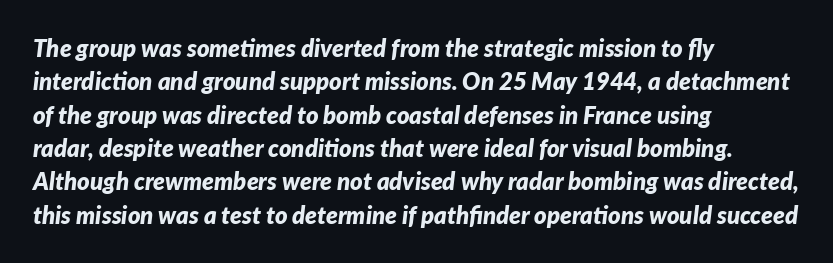
Q: Is the text bold? A: Yes.
Q: Is the text italic (slanted)? A: Yes, it leans right by about 7 degrees.
Q: Is the text underlined? A: No.
Q: How is the paragraph aligned? A: Left-aligned.
Q: Is the spacing between letters normal or unusually wide? A: Normal.
Q: Is the spacing between lines tight, normal or loose? A: Normal.
